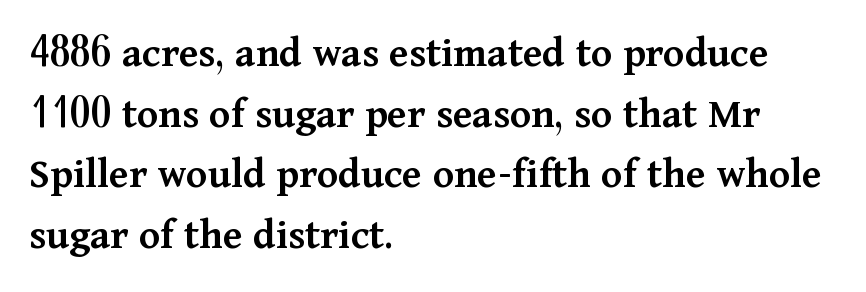
{"serif": "yes", "italic": "no", "bold": "semi", "weight": "semibold", "width": "normal", "stroke_contrast": "medium", "x_height": "medium", "monospaced": "no", "underline": "no", "align": "left", "line_spacing": "normal", "line_spacing_ratio": 1.38, "letter_spacing": "normal", "letter_spacing_em": 0.0, "glyph_px": 44}
